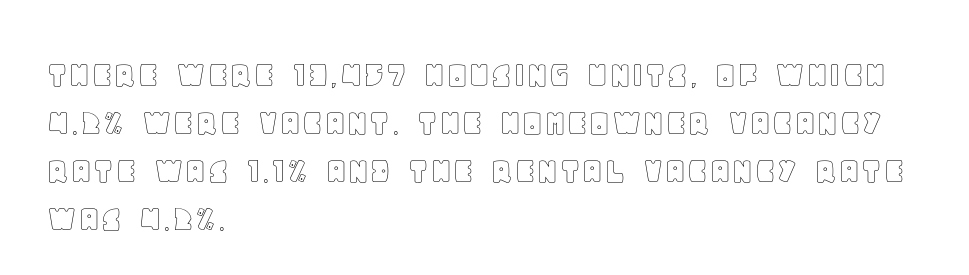
Q: Is the text italic (slanted)? A: No, it is upright.
Q: Is the text underlined? A: No.
Q: How is the paragraph aligned? A: Left-aligned.
Q: Is the spacing between letters normal or unusually wide? A: Normal.
Q: Width (condensed, normal, or wide)? A: Normal.
Q: x-height? A: Large.
Q: Monospaced? A: No.
